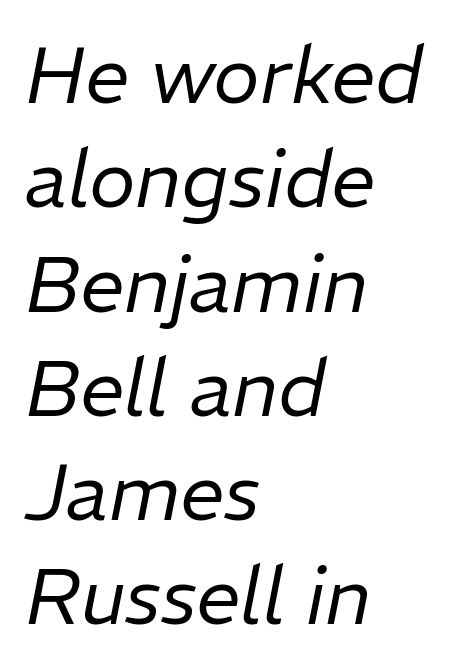
{"italic": "yes", "lean": "right", "slant_degrees": 11, "bold": "no", "weight": "regular", "width": "normal", "stroke_contrast": "low", "x_height": "medium", "monospaced": "no", "underline": "no", "align": "left", "line_spacing": "normal", "line_spacing_ratio": 1.32, "letter_spacing": "normal", "letter_spacing_em": 0.0, "glyph_px": 79}
